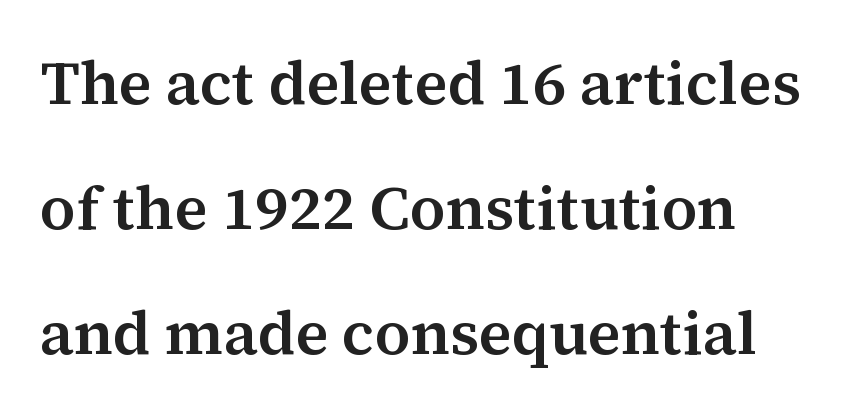
The space between consecutive lines is lavish. Caption: multi-line text, flush left, ragged right. Underline: absent. Upright lettering throughout.
